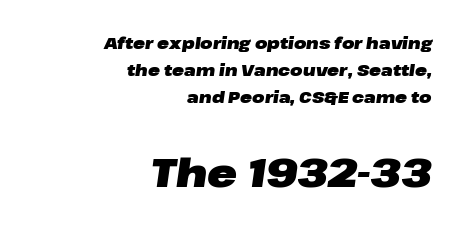
{"italic": "yes", "lean": "right", "slant_degrees": 8, "bold": "yes", "weight": "heavy", "width": "wide", "stroke_contrast": "low", "x_height": "medium", "monospaced": "no", "underline": "no", "align": "right", "line_spacing": "normal", "line_spacing_ratio": 1.69, "letter_spacing": "normal", "letter_spacing_em": 0.0, "larger_block": "second", "size_ratio": 2.5, "glyph_px": 40}
